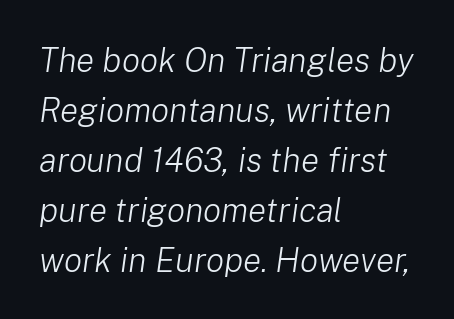
Stroke thickness stays within the range of a standard reading face or lighter. The paragraph shown leans on its left margin. Observe the ordinary spacing: letters are neighbours, not strangers. Baseline-to-baseline distance is the conventional proportion of letter height. A clean baseline with only descenders dipping below it.
